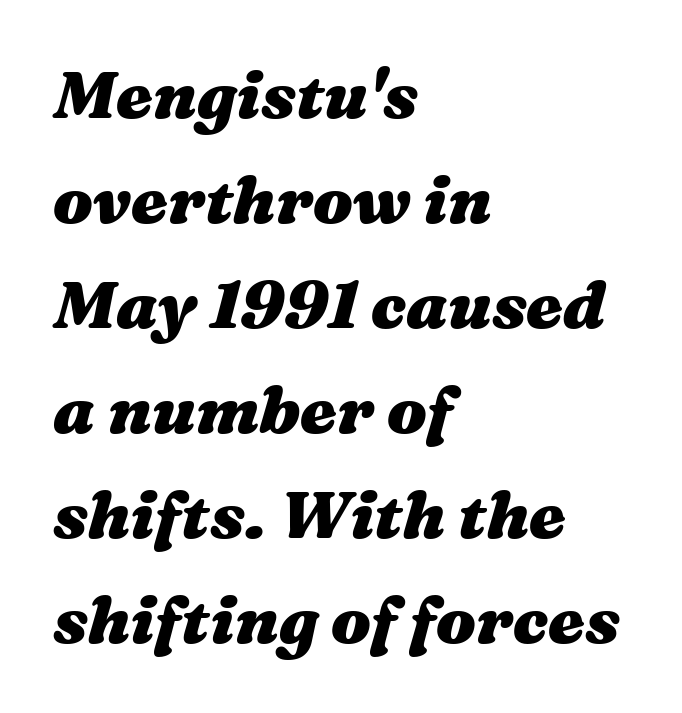
Q: Is the text bold? A: Yes.
Q: Is the text italic (slanted)? A: Yes, it leans right by about 16 degrees.
Q: Is the text underlined? A: No.
Q: How is the paragraph aligned? A: Left-aligned.
Q: Is the spacing between letters normal or unusually wide? A: Normal.
Q: Is the spacing between lines tight, normal or loose? A: Normal.
Q: Width (condensed, normal, or wide)? A: Wide.
Q: Stroke contrast? A: Medium.
Q: x-height? A: Medium.
Q: Monospaced? A: No.
